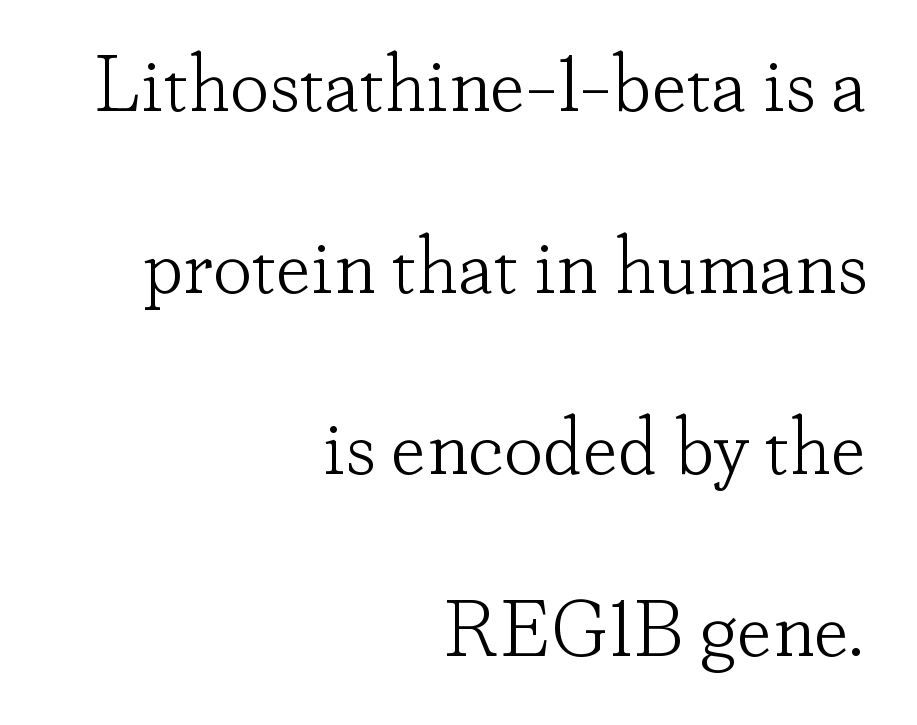
{"serif": "yes", "italic": "no", "bold": "no", "weight": "light", "width": "normal", "stroke_contrast": "low", "x_height": "small", "monospaced": "no", "underline": "no", "align": "right", "line_spacing": "loose", "line_spacing_ratio": 2.3, "letter_spacing": "normal", "letter_spacing_em": 0.0, "glyph_px": 79}
